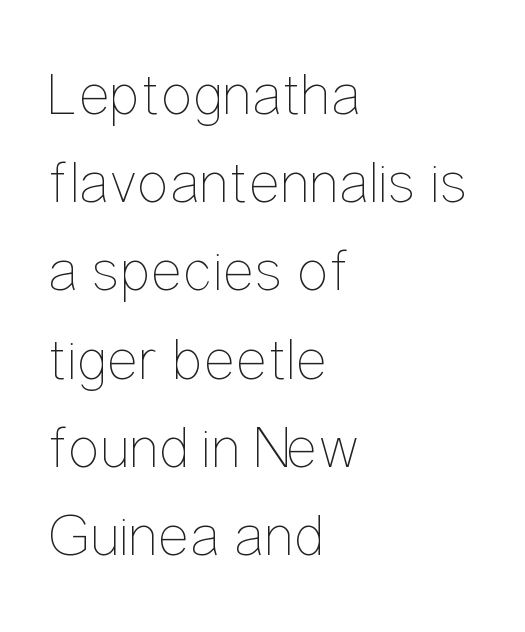
Nothing heavy about these letters — not bold at all. You could not count columns in this text — the font is proportionally spaced. Words float on clear page, feet unadorned. Nobody touched the tracking dial on this one.
